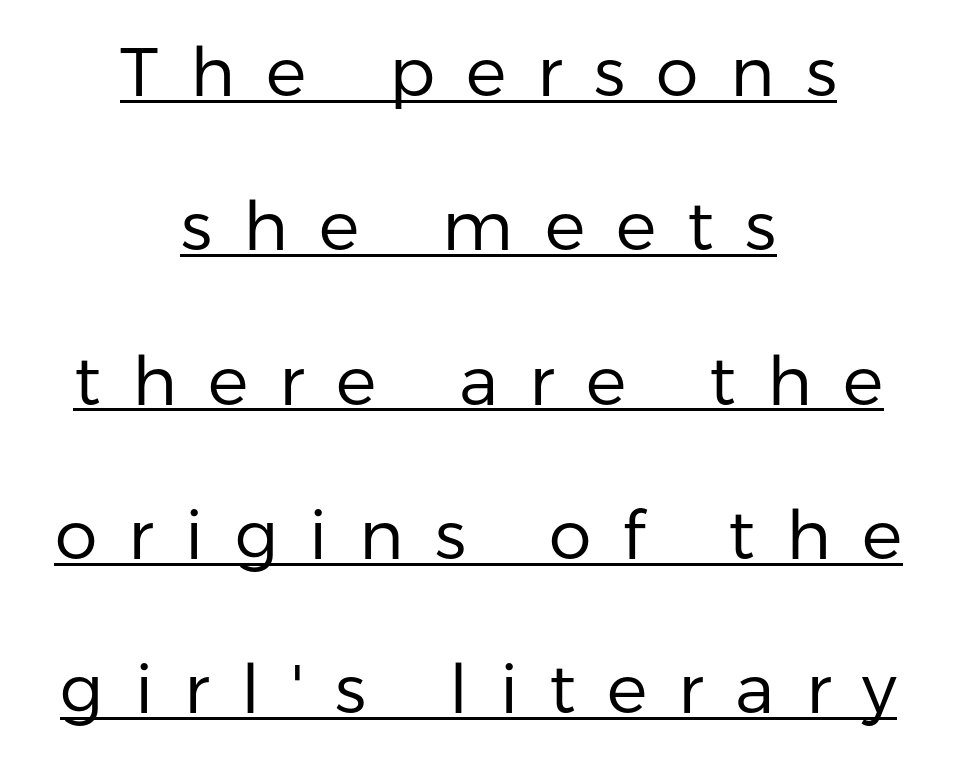
The image shows 68 px regular-weight sans-serif type, upright; set centered, loose line spacing (2.27x), unusually wide letter spacing (+0.46 em), underlined; low stroke contrast and a medium x-height.
